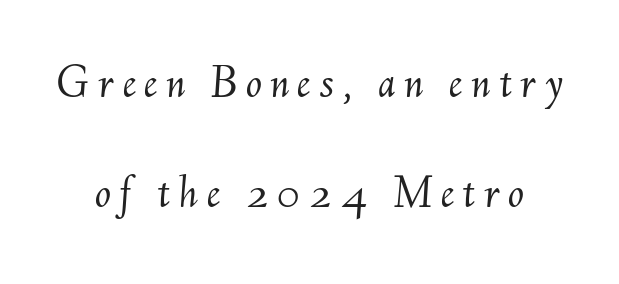
{"italic": "yes", "lean": "right", "slant_degrees": 6, "bold": "no", "weight": "light", "width": "normal", "stroke_contrast": "medium", "x_height": "small", "monospaced": "no", "underline": "no", "line_spacing": "loose", "line_spacing_ratio": 2.29, "glyph_px": 48}
